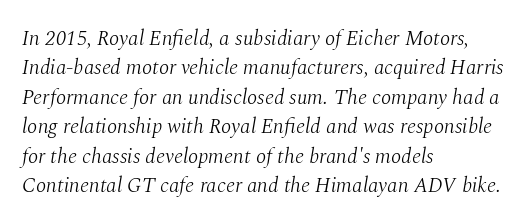
Q: Is the text bold? A: No.
Q: Is the text italic (slanted)? A: Yes, it leans right by about 10 degrees.
Q: Is the text underlined? A: No.
Q: How is the paragraph aligned? A: Left-aligned.
Q: Is the spacing between letters normal or unusually wide? A: Normal.
Q: Is the spacing between lines tight, normal or loose? A: Normal.
